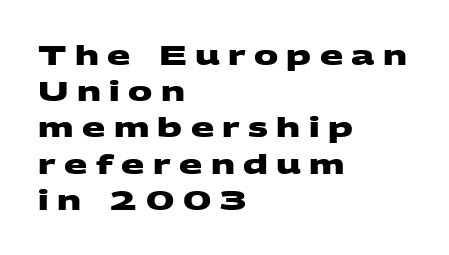
{"bold": "yes", "underline": "no", "align": "left", "line_spacing": "normal", "line_spacing_ratio": 1.34, "letter_spacing": "wide", "letter_spacing_em": 0.31, "glyph_px": 27}
